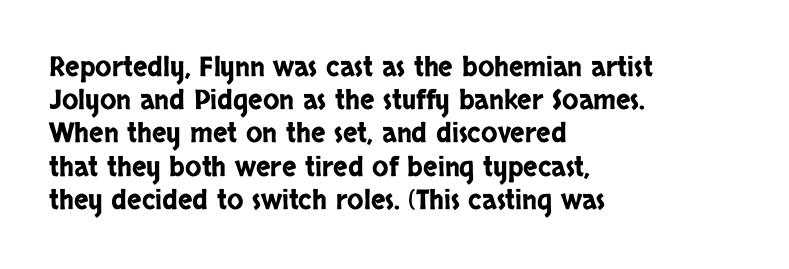
The image shows 27 px text type, upright; set left-aligned, line spacing 1.23x, normal letter spacing, not underlined.
